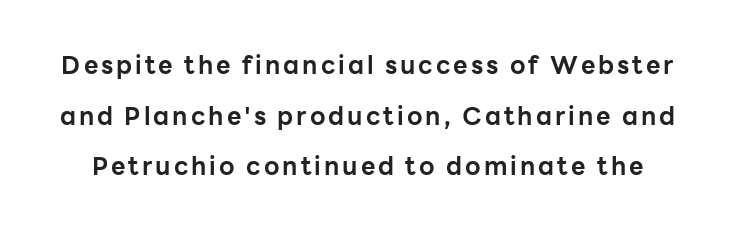
The image shows 25 px bold type, upright; set loose line spacing (2.03x), not underlined.
